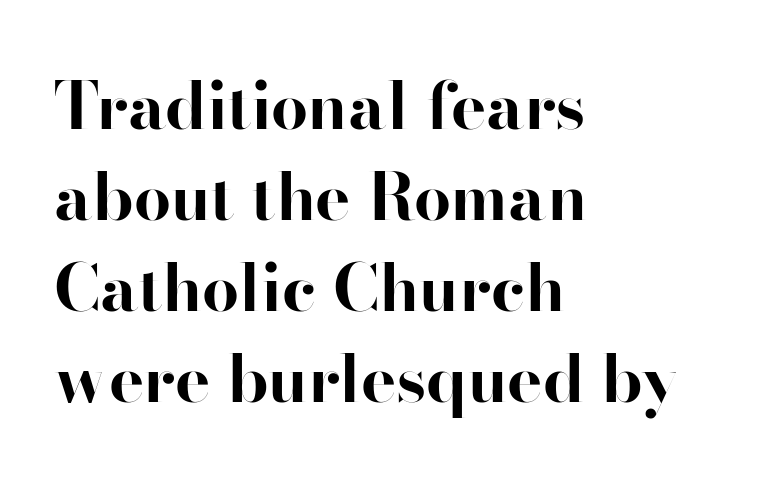
{"serif": "no", "italic": "no", "bold": "yes", "weight": "bold", "width": "normal", "stroke_contrast": "high", "x_height": "small", "monospaced": "no", "underline": "no", "align": "left", "line_spacing": "normal", "line_spacing_ratio": 1.38, "letter_spacing": "normal", "letter_spacing_em": 0.0, "glyph_px": 66}
